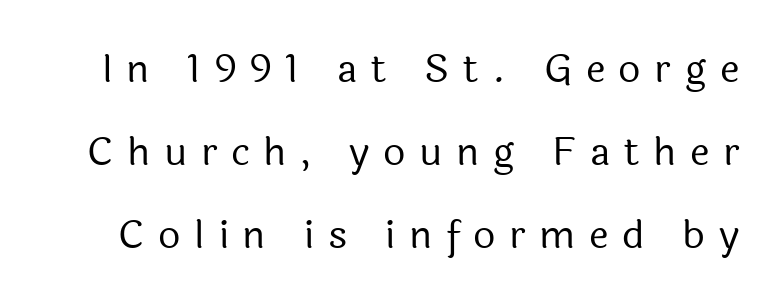
The image shows 39 px regular-weight sans-serif type, upright; set loose line spacing (2.13x), unusually wide letter spacing (+0.35 em), not underlined; a medium x-height.
